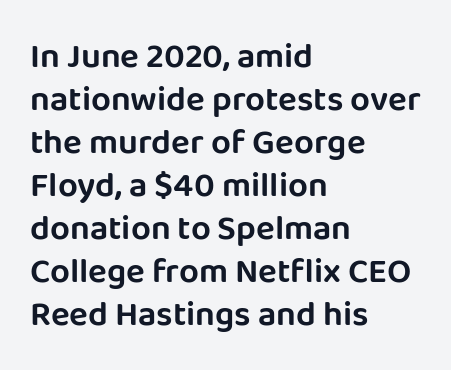
Q: Is the text italic (slanted)? A: No, it is upright.
Q: Is the typeface a serif or a sans-serif typeface? A: Sans-serif.
Q: Is the text underlined? A: No.
Q: How is the paragraph aligned? A: Left-aligned.
Q: Is the spacing between letters normal or unusually wide? A: Normal.
Q: Width (condensed, normal, or wide)? A: Normal.
Q: Stroke contrast? A: Low.
Q: x-height? A: Large.
Q: Monospaced? A: No.
